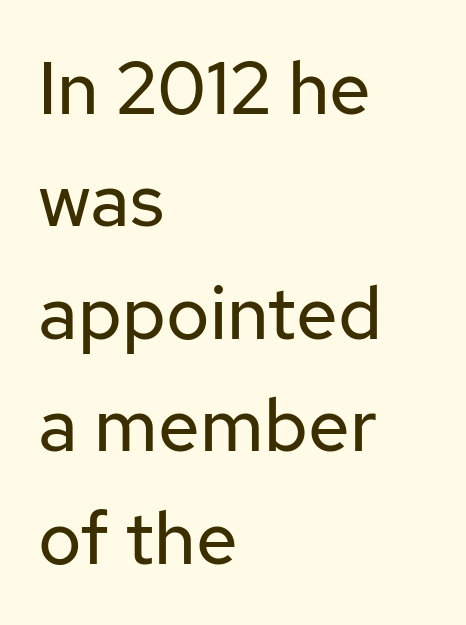
The passage shown stacks its lines at a standard gap. Plain, unruled lines of type. Varying glyph widths throughout — classic text-font behaviour. A classic flush-left, rag-right setting is used for this passage.
